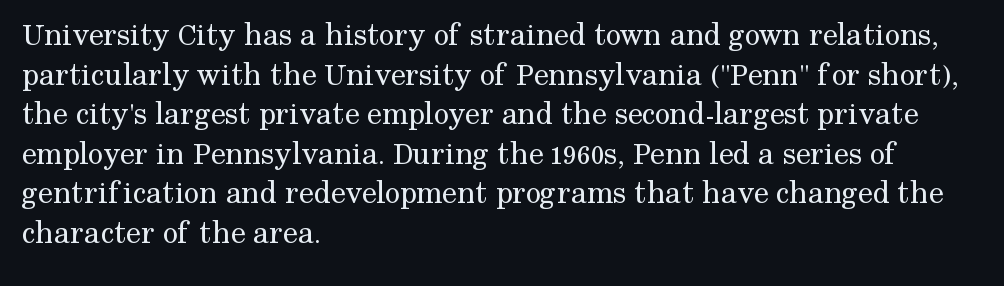
Q: Is the text bold? A: No.
Q: Is the text italic (slanted)? A: No, it is upright.
Q: Is the typeface a serif or a sans-serif typeface? A: Serif.
Q: Is the text underlined? A: No.
Q: How is the paragraph aligned? A: Left-aligned.
Q: Is the spacing between letters normal or unusually wide? A: Normal.
Q: Width (condensed, normal, or wide)? A: Normal.
Q: Stroke contrast? A: Medium.
Q: x-height? A: Medium.
Q: Monospaced? A: No.
